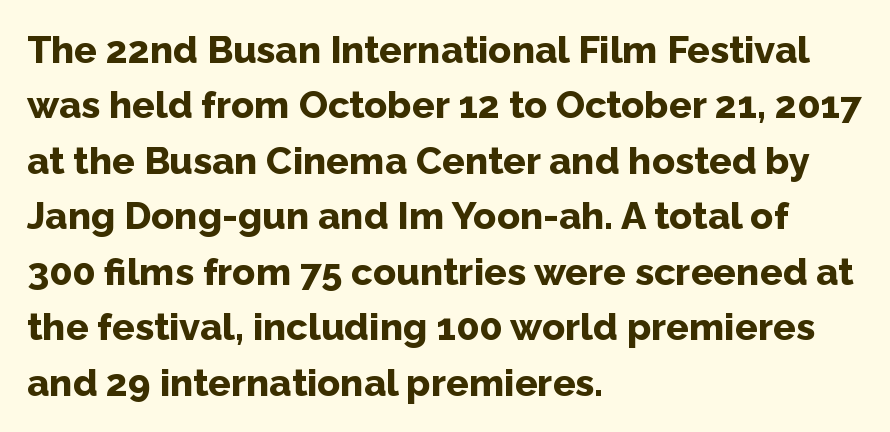
The image shows 38 px bold sans-serif type, upright; set left-aligned, normal line spacing (1.46x), normal letter spacing, not underlined; low stroke contrast and a medium x-height.
